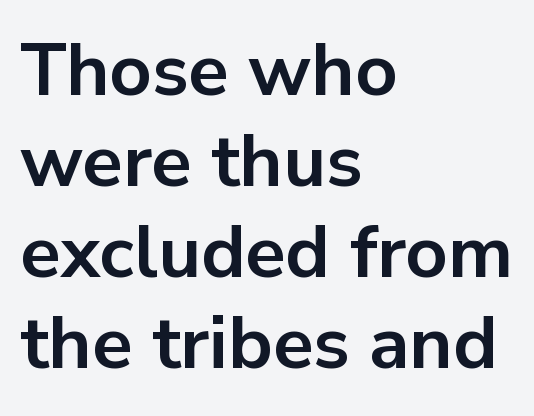
Q: Is the text bold? A: Yes.
Q: Is the text italic (slanted)? A: No, it is upright.
Q: Is the typeface a serif or a sans-serif typeface? A: Sans-serif.
Q: Is the text underlined? A: No.
Q: How is the paragraph aligned? A: Left-aligned.
Q: Is the spacing between letters normal or unusually wide? A: Normal.
Q: Width (condensed, normal, or wide)? A: Normal.
Q: Stroke contrast? A: Low.
Q: x-height? A: Medium.
Q: Monospaced? A: No.
